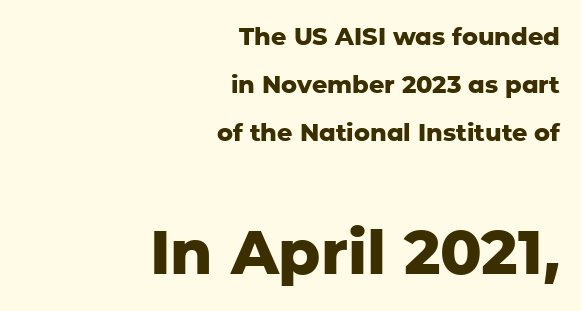
Q: Is the text bold? A: Yes.
Q: Is the text italic (slanted)? A: No, it is upright.
Q: Is the typeface a serif or a sans-serif typeface? A: Sans-serif.
Q: Is the text underlined? A: No.
Q: How is the paragraph aligned? A: Right-aligned.
Q: Is the spacing between letters normal or unusually wide? A: Normal.
Q: Is the spacing between lines tight, normal or loose? A: Loose.
Q: Which block of text is set in a larger size, the first (top) or the second (bottom)? A: The second (bottom) one.
Q: Width (condensed, normal, or wide)? A: Normal.
Q: Stroke contrast? A: Low.
Q: x-height? A: Medium.
Q: Monospaced? A: No.
